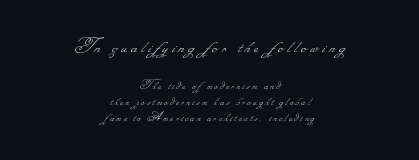
The image shows 23 px text type; set centered, tight line spacing (1.13x), not underlined; the first (top) block is 1.64x larger.
